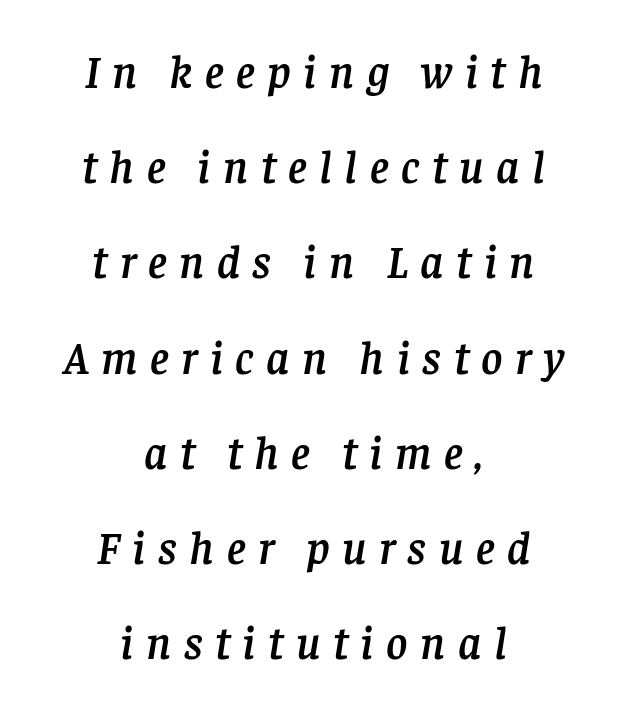
The image shows 46 px serif type, italic (leaning right); set centered, loose line spacing (2.07x), unusually wide letter spacing (+0.27 em), not underlined; low stroke contrast and a large x-height.
